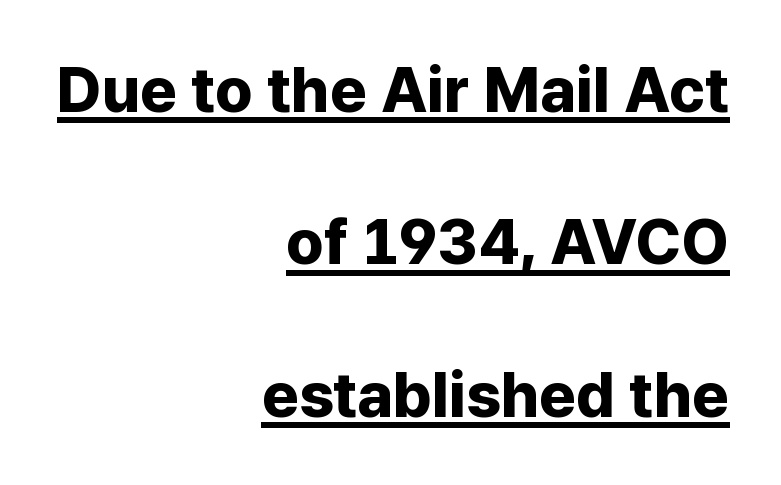
The image shows 63 px bold sans-serif type, upright; set right-aligned, loose line spacing (2.42x), normal letter spacing, underlined; low stroke contrast and a medium x-height.
